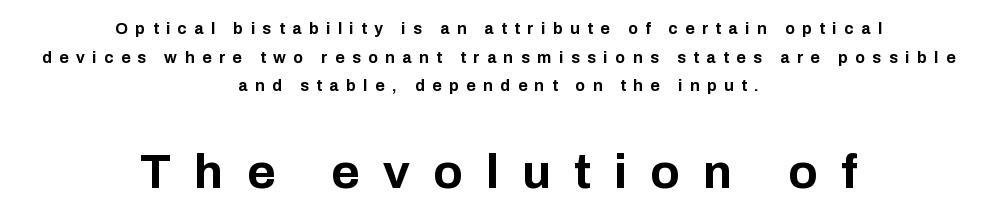
Centered paragraph, ragged on both sides. Observe the wide spacing: letters keep a clear distance from each other. You could not count columns in this text — the font is proportionally spaced. This is heavy type, rendered in bold.
